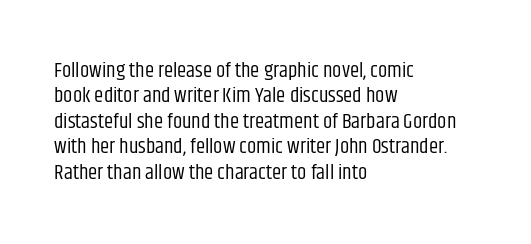
The image shows 21 px text type, upright; set left-aligned, line spacing 1.21x, normal letter spacing, not underlined.
